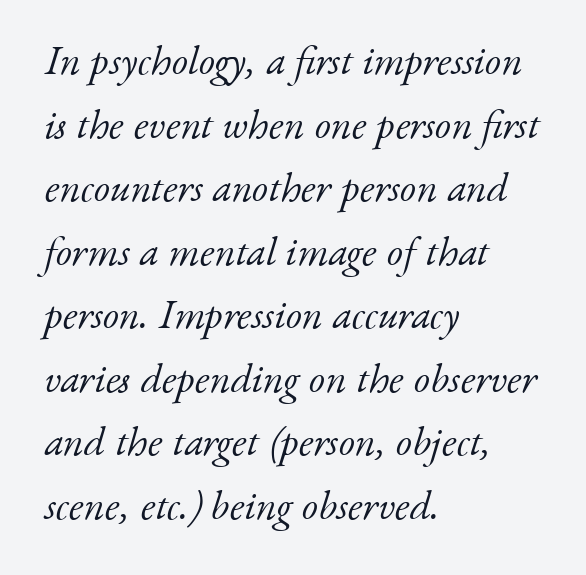
The strokes are not fattened; the text isn't bold. In terms of posture, this sample is oblique. Honestly, there is no underline to notice here at all. A serif font was chosen for this passage. Each letter keeps its own natural width here, so spacing adapts to shape.
